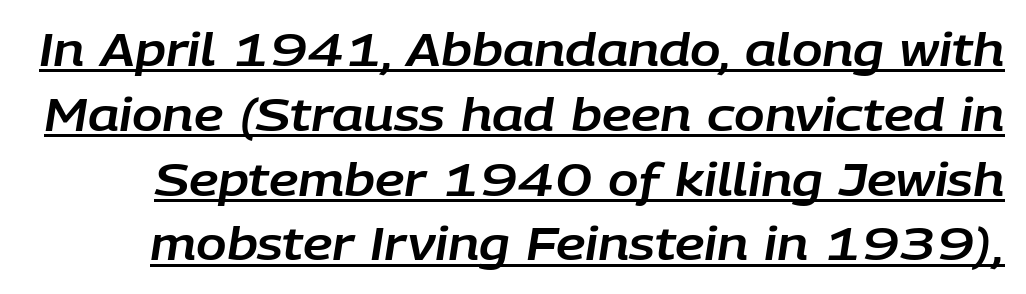
Q: Is the text italic (slanted)? A: Yes, it leans right by about 9 degrees.
Q: Is the text underlined? A: Yes.
Q: Is the spacing between letters normal or unusually wide? A: Normal.
Q: Is the spacing between lines tight, normal or loose? A: Normal.
Q: Width (condensed, normal, or wide)? A: Normal.
Q: Stroke contrast? A: Low.
Q: x-height? A: Large.
Q: Monospaced? A: No.
